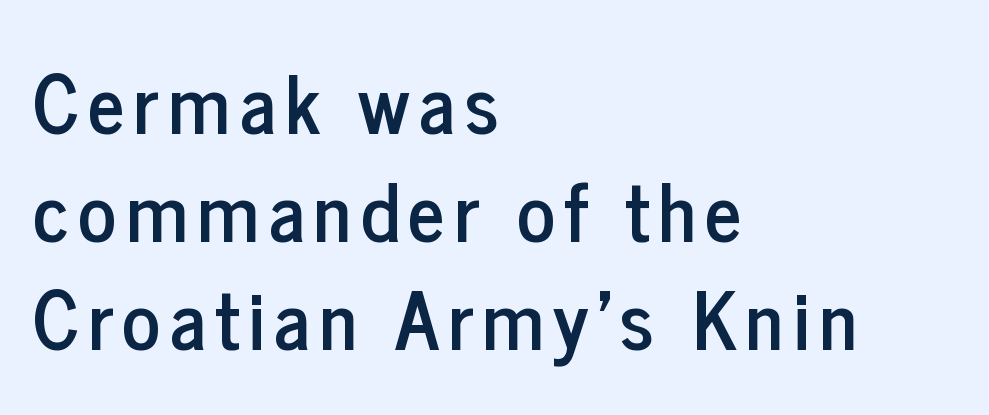
The image shows 80 px condensed sans-serif type, upright; set left-aligned, normal line spacing (1.35x), not underlined; low stroke contrast and a medium x-height.
